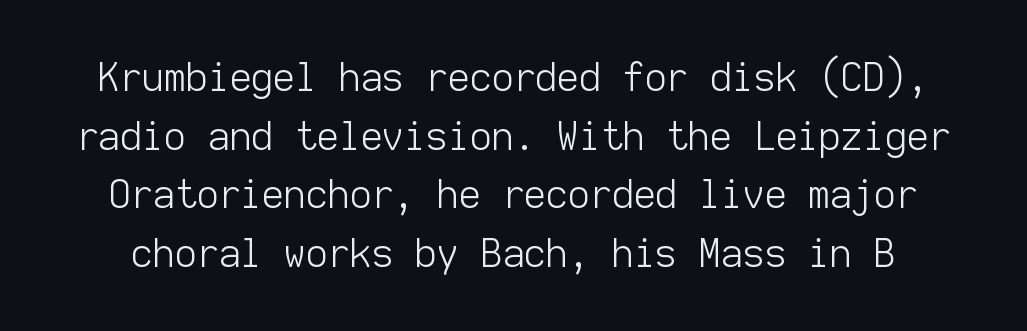
The face used here is monospaced, like something from a code editor. Descenders are the only things crossing below the line. Reading down the column, the eye jumps a familiar distance to each next line. Ink coverage per letter is moderate at most. The rendering keeps characters at their native spacing. Style check: upright.
